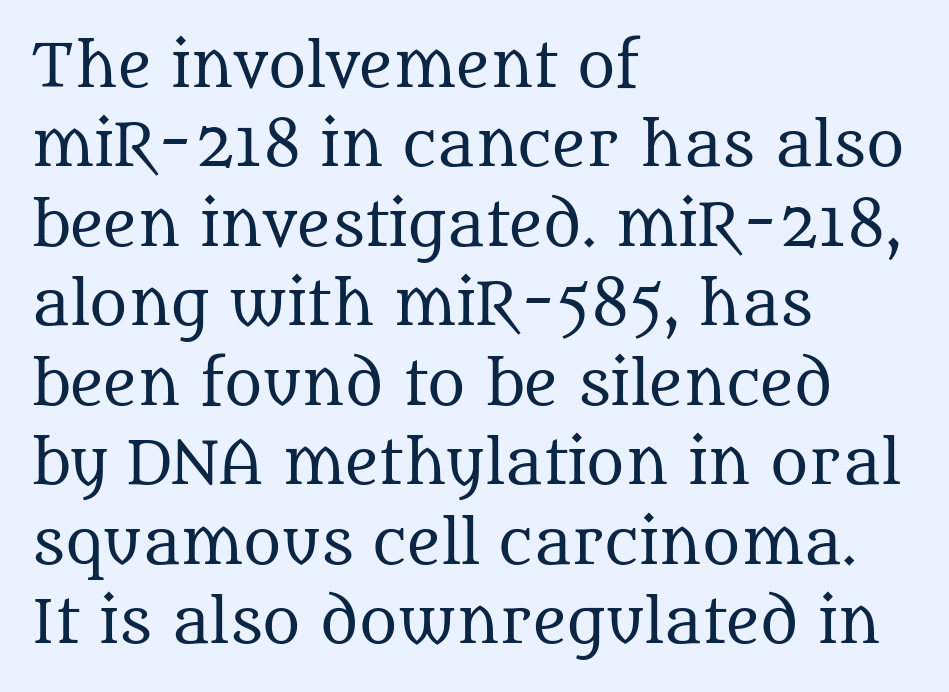
{"serif": "yes", "italic": "no", "bold": "no", "weight": "regular", "width": "normal", "stroke_contrast": "medium", "x_height": "large", "monospaced": "no", "underline": "no", "align": "left", "line_spacing": "normal", "line_spacing_ratio": 1.37, "letter_spacing": "normal", "letter_spacing_em": 0.0, "glyph_px": 58}
